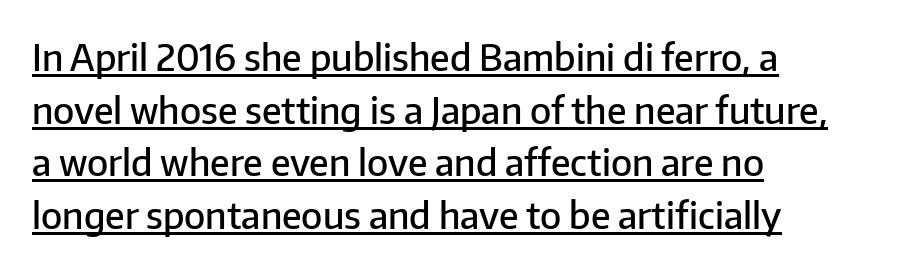
Q: Is the text bold? A: Semi-bold.
Q: Is the text italic (slanted)? A: No, it is upright.
Q: Is the typeface a serif or a sans-serif typeface? A: Sans-serif.
Q: Is the text underlined? A: Yes.
Q: How is the paragraph aligned? A: Left-aligned.
Q: Is the spacing between letters normal or unusually wide? A: Normal.
Q: Is the spacing between lines tight, normal or loose? A: Normal.
Q: Width (condensed, normal, or wide)? A: Normal.
Q: Stroke contrast? A: Low.
Q: x-height? A: Medium.
Q: Monospaced? A: No.
